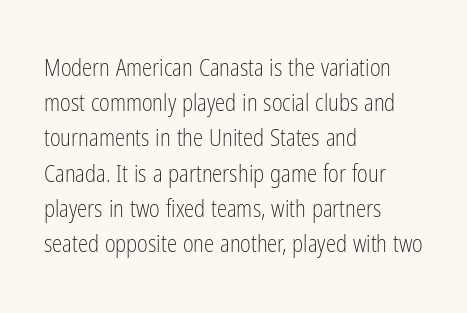
A typesetter would call this leading conventional body-copy spacing. Casual observation: everything's shoved over to the left. Counters stay open thanks to moderate or lighter strokes. The lettering stays uniformly vertical, giving the passage a roman look. No extra tracking has been applied to these lines. The gap between lines stays unmarked.
